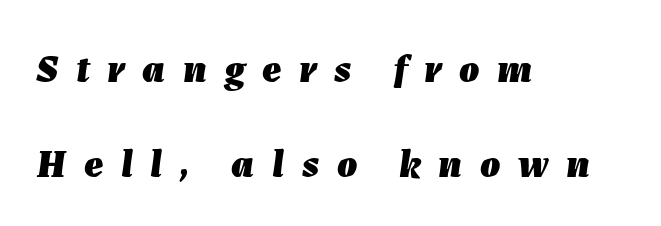
The passage shown stacks its lines with a broad gap. The letters are spread apart with noticeably loose tracking. The passage is arranged the way most books set body copy — flush left. Rule under the text: the space is simply empty. Do the characters align in a grid? No, the font is proportional. A typesetter would mark this as italic.
